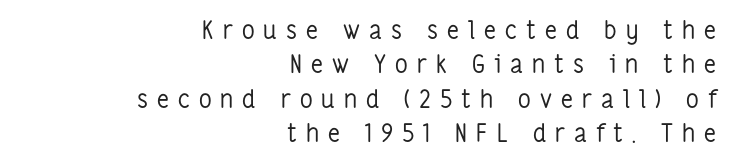
The image shows 25 px text type, upright; set right-aligned, normal line spacing (1.38x), unusually wide letter spacing (+0.36 em), not underlined.
